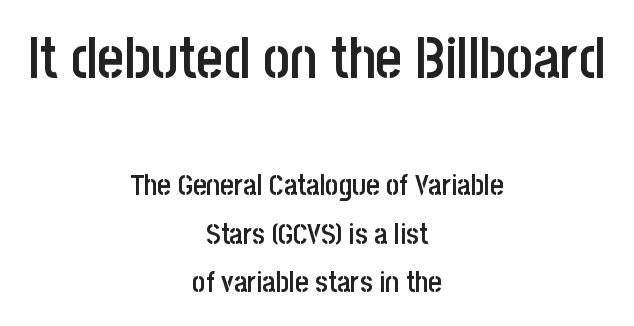
Q: Is the text bold? A: Semi-bold.
Q: Is the text italic (slanted)? A: No, it is upright.
Q: Is the typeface a serif or a sans-serif typeface? A: Sans-serif.
Q: Is the text underlined? A: No.
Q: How is the paragraph aligned? A: Centered.
Q: Is the spacing between letters normal or unusually wide? A: Normal.
Q: Is the spacing between lines tight, normal or loose? A: Normal.
Q: Which block of text is set in a larger size, the first (top) or the second (bottom)? A: The first (top) one.
Q: Width (condensed, normal, or wide)? A: Condensed.
Q: Stroke contrast? A: Low.
Q: x-height? A: Large.
Q: Monospaced? A: No.
